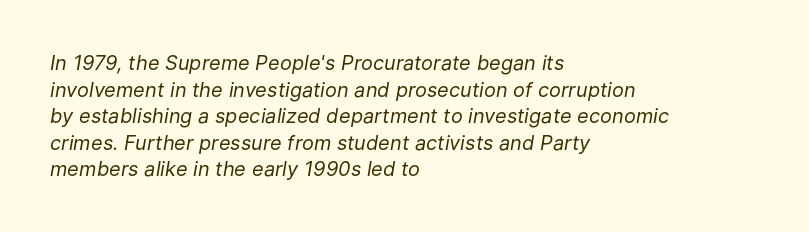
{"italic": "yes", "lean": "right", "slant_degrees": 9, "bold": "no", "underline": "no", "align": "left", "line_spacing": "normal", "line_spacing_ratio": 1.33, "letter_spacing": "normal", "letter_spacing_em": 0.0, "glyph_px": 20}
